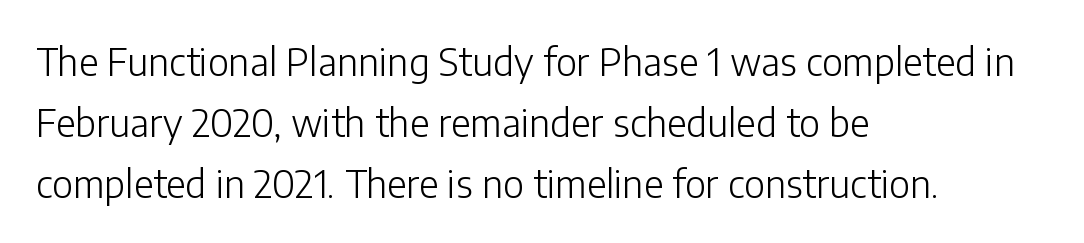
The image shows 38 px light sans-serif type, upright; set left-aligned, normal line spacing (1.6x), normal letter spacing, not underlined; low stroke contrast and a medium x-height.
